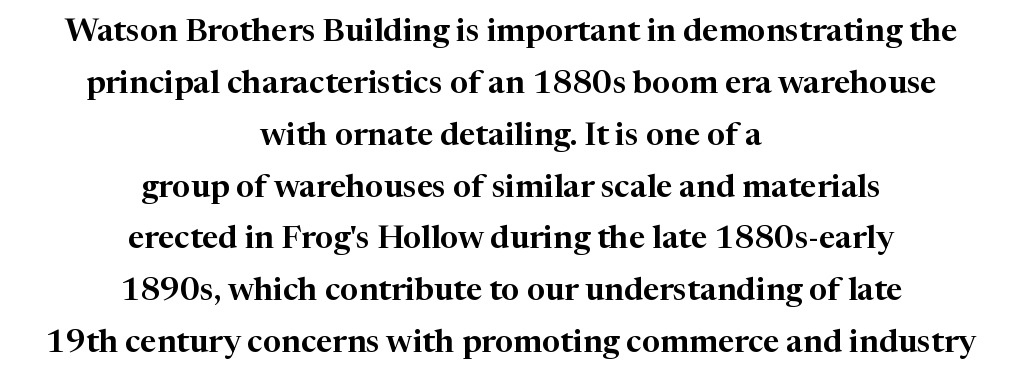
Each row of text sits above clean, open space. When letters stand straight like this, we call the style roman or upright. Reading down the column, the eye jumps a familiar distance to each next line. This sample uses plain, unmodified letter spacing. The glyphs in this specimen are seriffed. Leftover space on each line is divided equally before and after the words.
